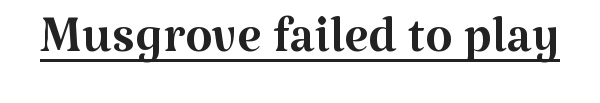
The image shows 70 px regular-weight serif type, upright; set normal letter spacing, underlined; medium stroke contrast and a medium x-height.
